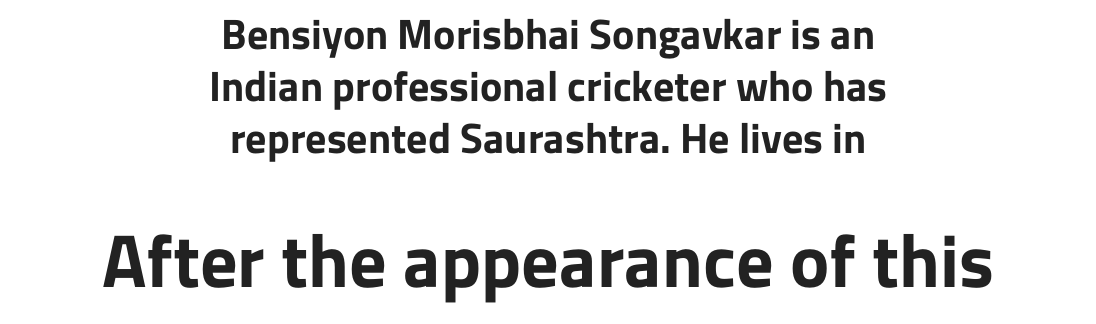
{"serif": "no", "italic": "no", "bold": "yes", "weight": "bold", "width": "normal", "stroke_contrast": "low", "x_height": "medium", "monospaced": "no", "underline": "no", "align": "center", "line_spacing_ratio": 1.24, "letter_spacing": "normal", "letter_spacing_em": 0.0, "larger_block": "second", "size_ratio": 1.76, "glyph_px": 74}
